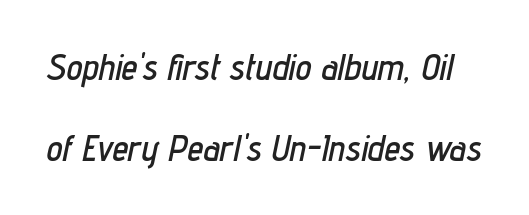
Character widths vary here, with narrow letters taking less room than wide ones. The horizontal fit of the characters is conventional and even. The gap between lines stays unmarked. This sample uses an oblique cut, with every glyph tilted off the vertical.
